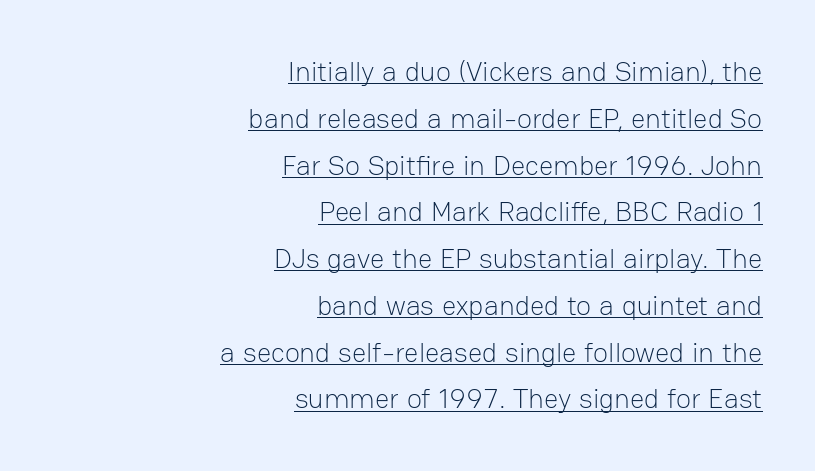
The image shows 28 px light sans-serif type, upright; set right-aligned, normal line spacing (1.67x), normal letter spacing, underlined; low stroke contrast and a medium x-height.
